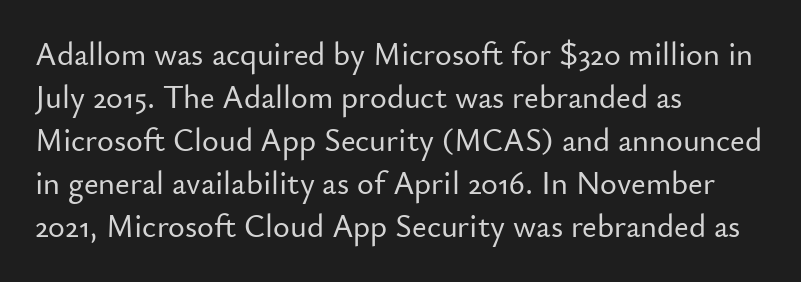
The image shows 32 px sans-serif type, upright; set left-aligned, normal line spacing (1.34x), normal letter spacing, not underlined; low stroke contrast and a small x-height.
